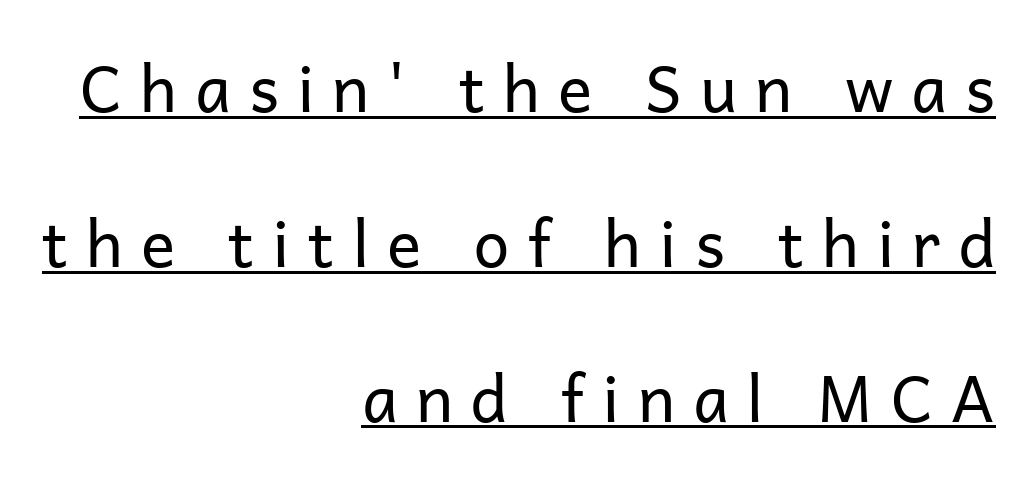
Q: Is the text bold? A: No.
Q: Is the text italic (slanted)? A: No, it is upright.
Q: Is the typeface a serif or a sans-serif typeface? A: Sans-serif.
Q: Is the text underlined? A: Yes.
Q: How is the paragraph aligned? A: Right-aligned.
Q: Is the spacing between letters normal or unusually wide? A: Unusually wide.
Q: Is the spacing between lines tight, normal or loose? A: Loose.
Q: Width (condensed, normal, or wide)? A: Normal.
Q: Stroke contrast? A: Low.
Q: x-height? A: Medium.
Q: Monospaced? A: No.
